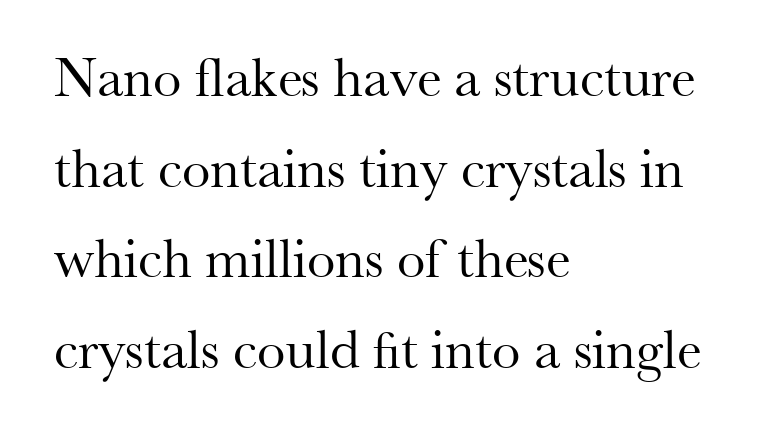
The image shows 57 px regular-weight serif type, upright; set left-aligned, normal line spacing (1.59x), normal letter spacing, not underlined; medium stroke contrast and a small x-height.
